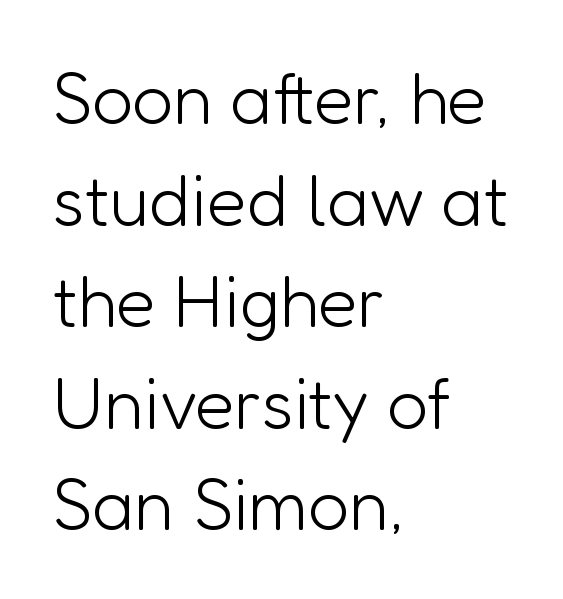
Q: Is the text bold? A: No.
Q: Is the text italic (slanted)? A: No, it is upright.
Q: Is the typeface a serif or a sans-serif typeface? A: Sans-serif.
Q: Is the text underlined? A: No.
Q: How is the paragraph aligned? A: Left-aligned.
Q: Is the spacing between letters normal or unusually wide? A: Normal.
Q: Is the spacing between lines tight, normal or loose? A: Normal.
Q: Width (condensed, normal, or wide)? A: Normal.
Q: Stroke contrast? A: Low.
Q: x-height? A: Medium.
Q: Monospaced? A: No.
